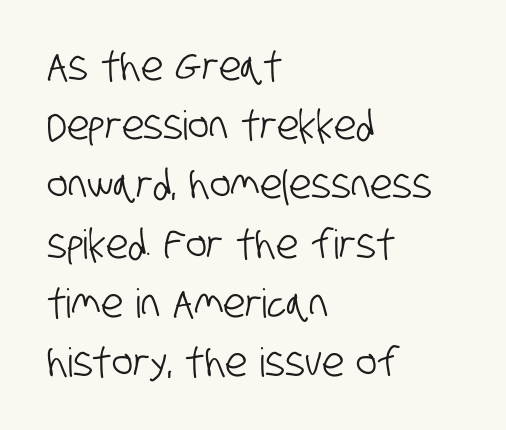
Q: Is the typeface a serif or a sans-serif typeface? A: Sans-serif.
Q: Is the text underlined? A: No.
Q: How is the paragraph aligned? A: Left-aligned.
Q: Is the spacing between letters normal or unusually wide? A: Normal.
Q: Is the spacing between lines tight, normal or loose? A: Normal.
Q: Width (condensed, normal, or wide)? A: Condensed.
Q: Stroke contrast? A: Low.
Q: x-height? A: Large.
Q: Monospaced? A: No.
